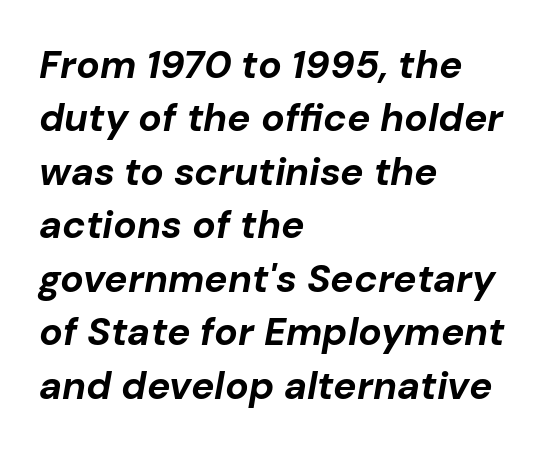
The image shows 39 px bold type, italic (leaning right); set left-aligned, normal line spacing (1.37x), normal letter spacing, not underlined; low stroke contrast and a medium x-height.
